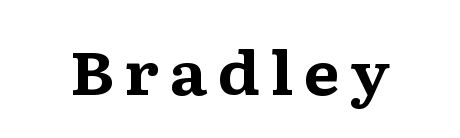
Q: Is the text bold? A: Yes.
Q: Is the text italic (slanted)? A: No, it is upright.
Q: Is the typeface a serif or a sans-serif typeface? A: Serif.
Q: Is the text underlined? A: No.
Q: Width (condensed, normal, or wide)? A: Wide.
Q: Stroke contrast? A: Medium.
Q: x-height? A: Medium.
Q: Monospaced? A: No.
